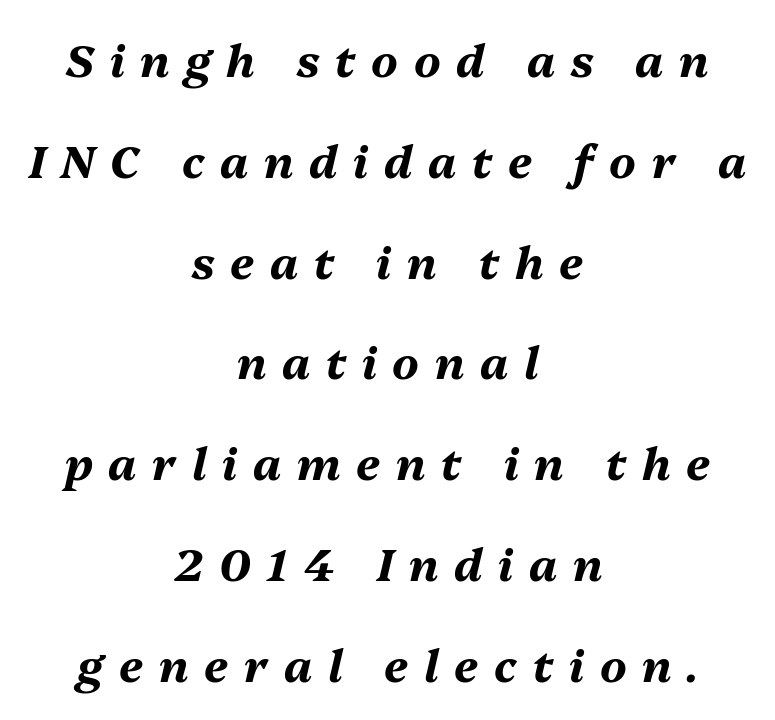
The image shows 45 px bold type, italic (leaning right); set centered, loose line spacing (2.24x), unusually wide letter spacing (+0.35 em), not underlined; medium stroke contrast and a medium x-height.
